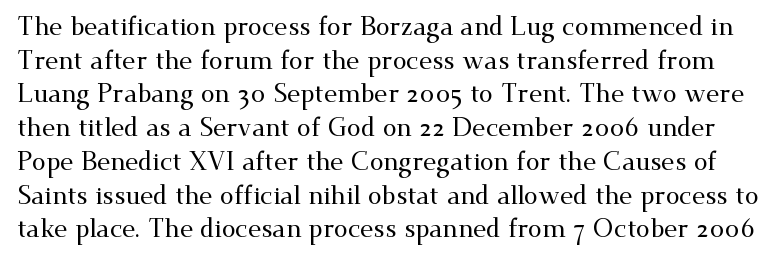
Q: Is the text italic (slanted)? A: No, it is upright.
Q: Is the text underlined? A: No.
Q: Is the spacing between letters normal or unusually wide? A: Normal.
Q: Is the spacing between lines tight, normal or loose? A: Normal.
